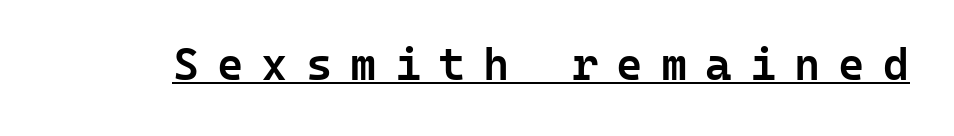
Q: Is the text bold? A: Semi-bold.
Q: Is the text italic (slanted)? A: No, it is upright.
Q: Is the typeface a serif or a sans-serif typeface? A: Sans-serif.
Q: Is the text underlined? A: Yes.
Q: Is the spacing between letters normal or unusually wide? A: Unusually wide.
Q: Width (condensed, normal, or wide)? A: Normal.
Q: Stroke contrast? A: Low.
Q: x-height? A: Medium.
Q: Monospaced? A: Yes.
